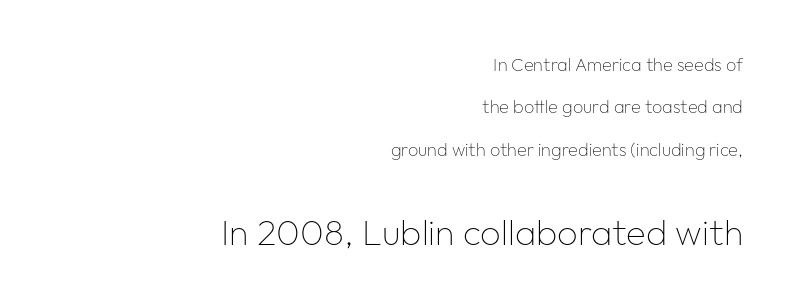
{"serif": "no", "italic": "no", "bold": "no", "weight": "thin", "width": "normal", "stroke_contrast": "low", "x_height": "medium", "monospaced": "no", "underline": "no", "align": "right", "line_spacing": "loose", "line_spacing_ratio": 2.35, "letter_spacing": "normal", "letter_spacing_em": 0.0, "larger_block": "second", "size_ratio": 2.0, "glyph_px": 36}
